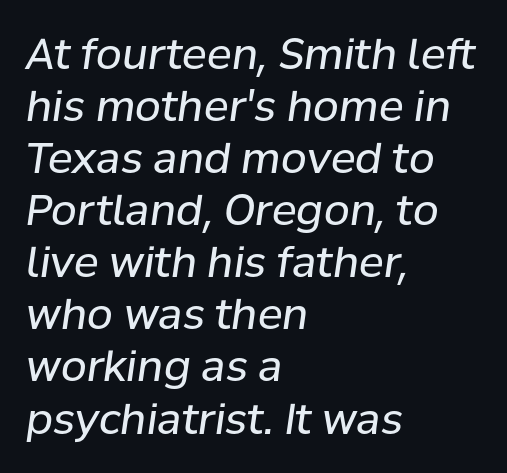
{"italic": "yes", "lean": "right", "slant_degrees": 8, "bold": "no", "weight": "regular", "width": "normal", "stroke_contrast": "low", "x_height": "medium", "monospaced": "no", "underline": "no", "align": "left", "line_spacing_ratio": 1.24, "letter_spacing": "normal", "letter_spacing_em": 0.0, "glyph_px": 42}
